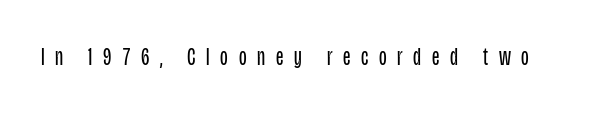
{"italic": "no", "bold": "no", "underline": "no", "letter_spacing": "wide", "letter_spacing_em": 0.43, "glyph_px": 25}
